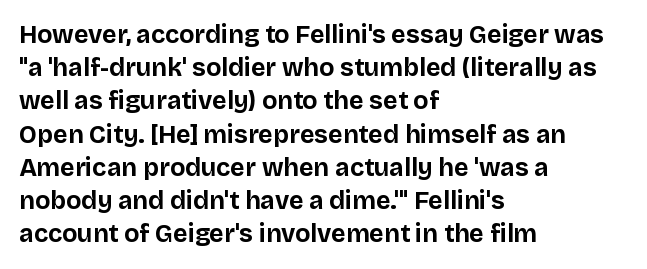
Q: Is the text bold? A: Yes.
Q: Is the text italic (slanted)? A: No, it is upright.
Q: Is the text underlined? A: No.
Q: How is the paragraph aligned? A: Left-aligned.
Q: Is the spacing between letters normal or unusually wide? A: Normal.
Q: Is the spacing between lines tight, normal or loose? A: Normal.
